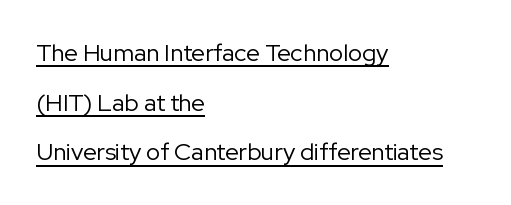
The image shows 24 px text type, upright; set left-aligned, loose line spacing (2.07x), normal letter spacing, underlined.
